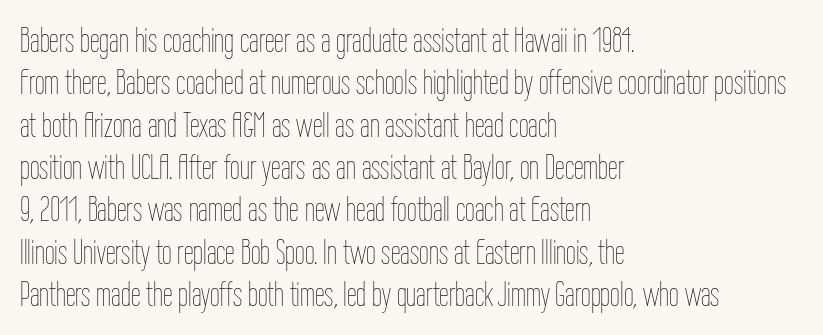
Glyph-to-glyph distance matches everyday printed text. Ordinary non-slanted type is in use. Think standard paragraph weight, or any step lighter than that. Check under the words: just untouched page. Does the copy run flush right? No — it runs flush left.
